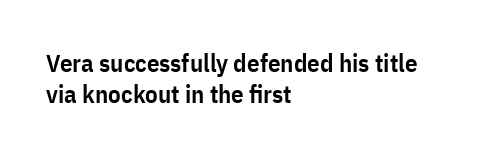
Q: Is the text bold? A: Semi-bold.
Q: Is the text italic (slanted)? A: No, it is upright.
Q: Is the text underlined? A: No.
Q: How is the paragraph aligned? A: Left-aligned.
Q: Is the spacing between letters normal or unusually wide? A: Normal.
Q: Is the spacing between lines tight, normal or loose? A: Normal.
